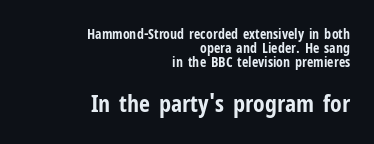
The image shows 24 px bold type, upright; set right-aligned, tight line spacing (1.01x), normal letter spacing, not underlined; the second (bottom) block is 1.71x larger.
